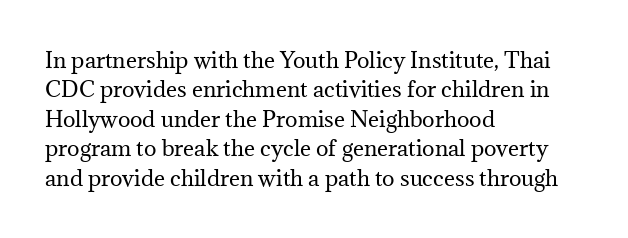
The image shows 21 px text type, upright; set left-aligned, normal line spacing (1.4x), normal letter spacing, not underlined.
